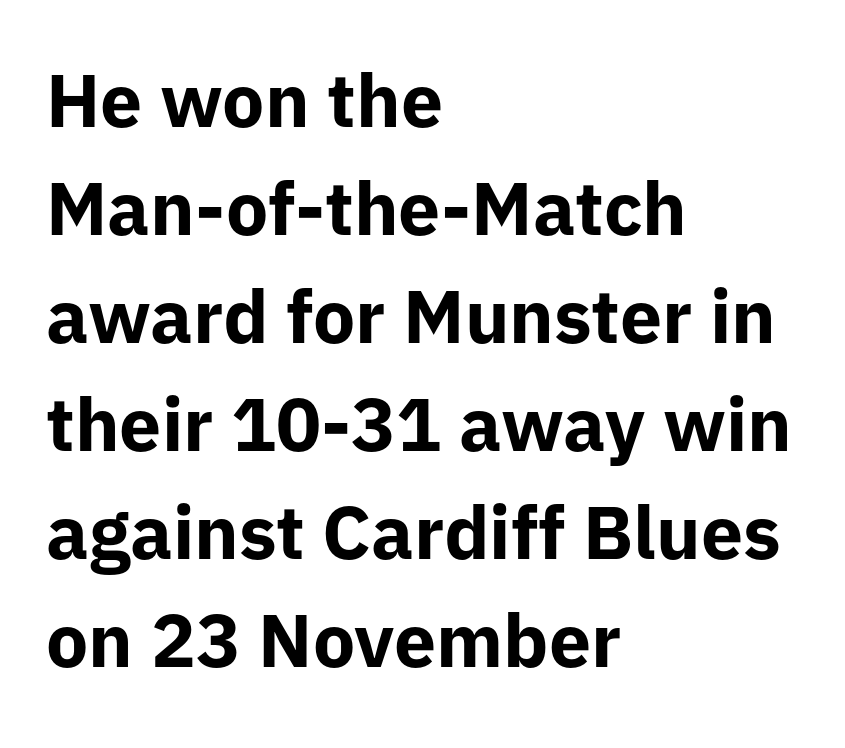
Q: Is the text bold? A: Yes.
Q: Is the text italic (slanted)? A: No, it is upright.
Q: Is the typeface a serif or a sans-serif typeface? A: Sans-serif.
Q: Is the text underlined? A: No.
Q: How is the paragraph aligned? A: Left-aligned.
Q: Is the spacing between letters normal or unusually wide? A: Normal.
Q: Is the spacing between lines tight, normal or loose? A: Normal.
Q: Width (condensed, normal, or wide)? A: Normal.
Q: Stroke contrast? A: Low.
Q: x-height? A: Medium.
Q: Monospaced? A: No.
